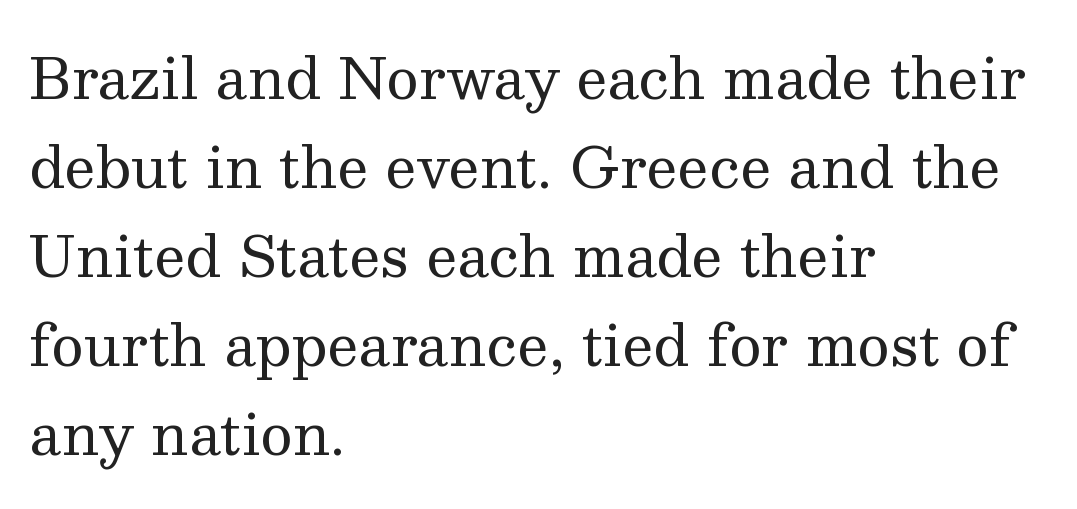
Rule under the text: the space is simply empty. The line texture is even and compact thanks to regular tracking. Each letter keeps its own natural width here, so spacing adapts to shape. Stems here are at most as thick as an everyday book face. Are there feet on the stems? There are — it's a serif.
